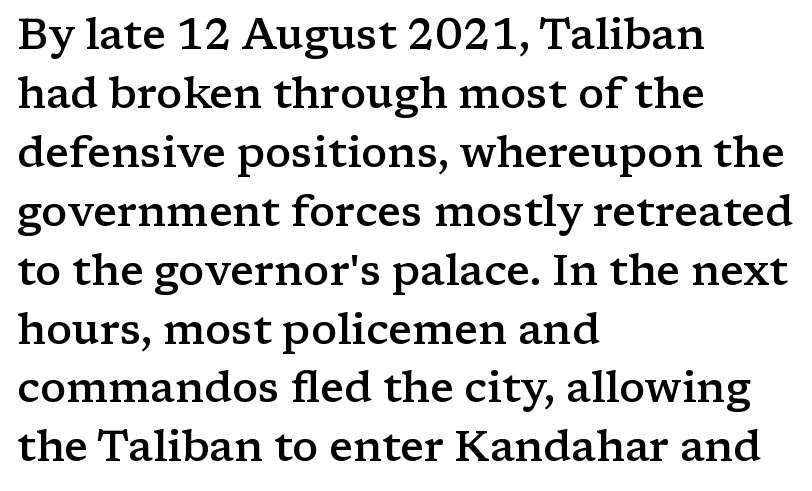
{"serif": "yes", "italic": "no", "bold": "semi", "weight": "semibold", "width": "wide", "stroke_contrast": "low", "x_height": "medium", "monospaced": "no", "underline": "no", "align": "left", "line_spacing": "normal", "line_spacing_ratio": 1.37, "letter_spacing": "normal", "letter_spacing_em": 0.0, "glyph_px": 43}
